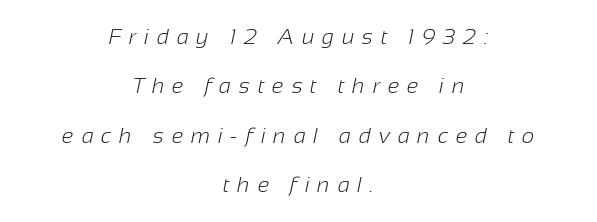
The image shows 22 px text type; set centered, loose line spacing (2.25x), unusually wide letter spacing (+0.35 em), not underlined.
